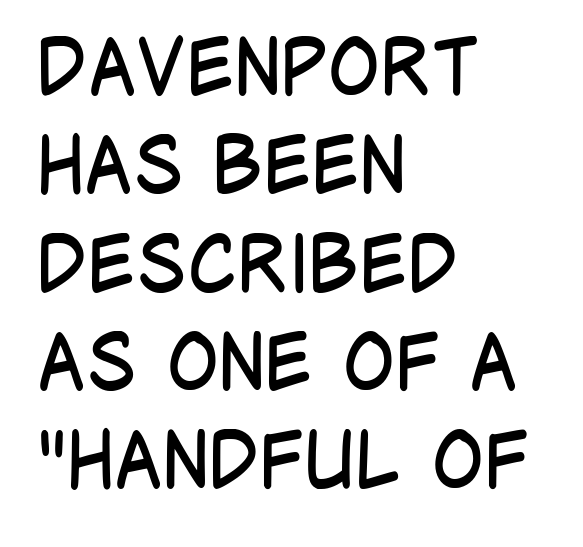
The image shows 78 px regular-weight, condensed sans-serif type, upright; set left-aligned, normal line spacing (1.26x), normal letter spacing, not underlined; low stroke contrast and a large x-height.
